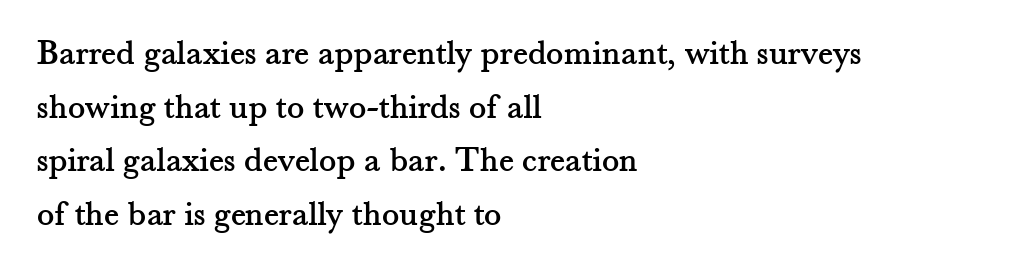
{"serif": "yes", "italic": "no", "width": "normal", "stroke_contrast": "medium", "x_height": "small", "monospaced": "no", "underline": "no", "align": "left", "line_spacing": "normal", "line_spacing_ratio": 1.49, "letter_spacing": "normal", "letter_spacing_em": 0.0, "glyph_px": 36}
